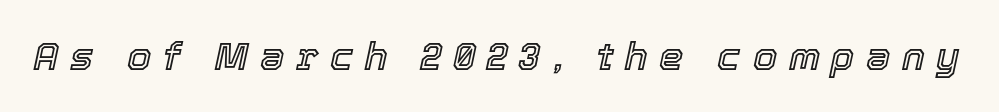
Students, note that the glyphs here are deliberately spaced far apart. Glance below the letters and you will spot only blank space. A typesetter would mark this as italic. Here the designer chose a conventional face with non-uniform glyph widths.
